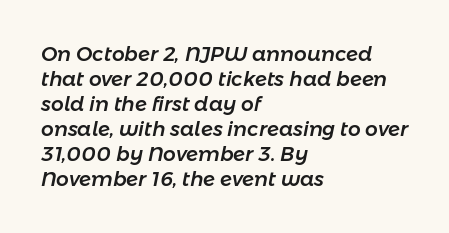
Q: Is the text italic (slanted)? A: Yes, it leans right by about 11 degrees.
Q: Is the text underlined? A: No.
Q: How is the paragraph aligned? A: Left-aligned.
Q: Is the spacing between letters normal or unusually wide? A: Normal.
Q: Is the spacing between lines tight, normal or loose? A: Normal.
